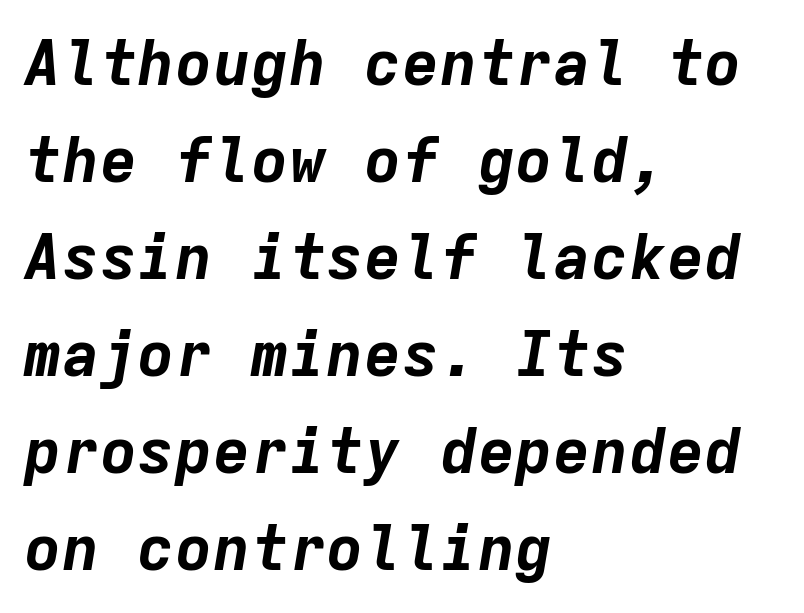
{"italic": "yes", "lean": "right", "slant_degrees": 9, "bold": "yes", "weight": "bold", "width": "normal", "stroke_contrast": "low", "x_height": "medium", "monospaced": "yes", "underline": "no", "align": "left", "line_spacing": "normal", "line_spacing_ratio": 1.54, "letter_spacing": "normal", "letter_spacing_em": 0.0, "glyph_px": 63}
